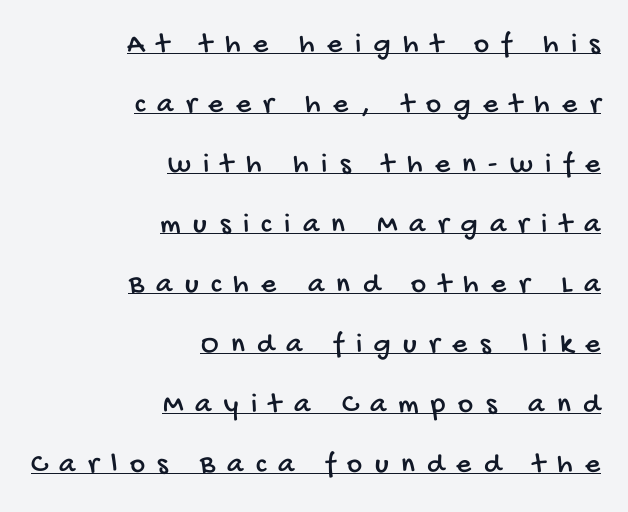
The image shows 29 px condensed sans-serif type; set right-aligned, loose line spacing (2.07x), unusually wide letter spacing (+0.43 em), underlined; low stroke contrast and a large x-height.
